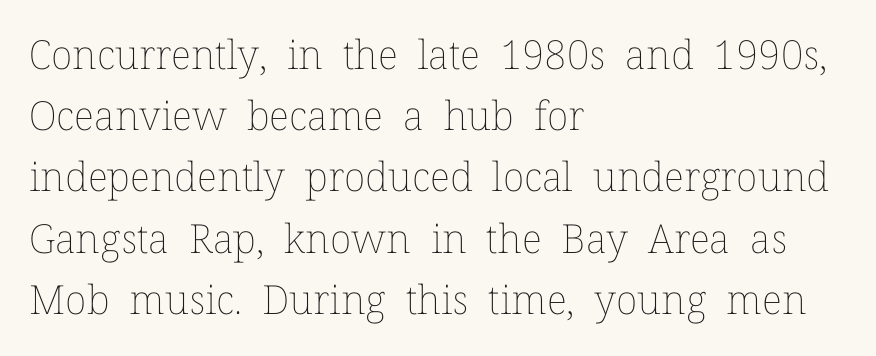
The face used here is rendered with its standard letterfit. The rendering uses a moderate line-height, typical for paragraphs. Varying glyph widths throughout — classic text-font behaviour. These lines are set flush left with a ragged right edge.
